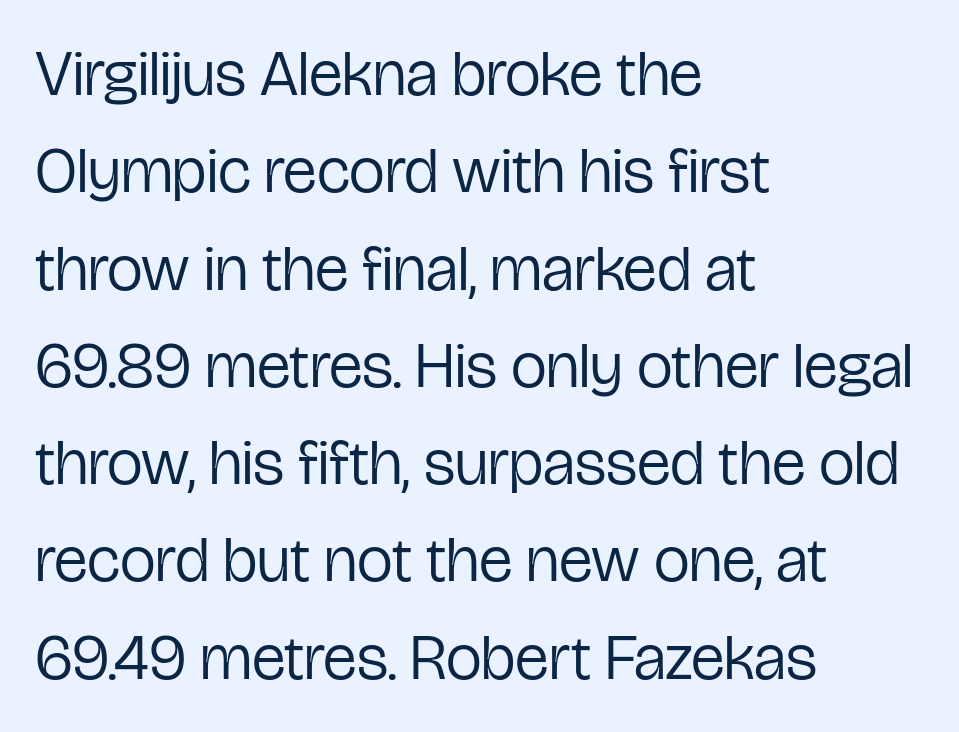
The image shows 64 px regular-weight, condensed sans-serif type, upright; set left-aligned, normal line spacing (1.52x), normal letter spacing, not underlined; low stroke contrast and a medium x-height.
